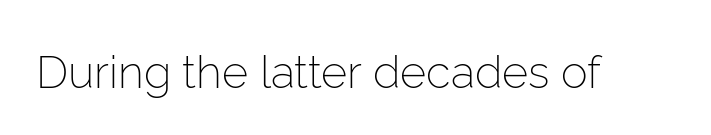
Q: Is the text bold? A: No.
Q: Is the text italic (slanted)? A: No, it is upright.
Q: Is the typeface a serif or a sans-serif typeface? A: Sans-serif.
Q: Is the text underlined? A: No.
Q: Is the spacing between letters normal or unusually wide? A: Normal.
Q: Width (condensed, normal, or wide)? A: Normal.
Q: Stroke contrast? A: Low.
Q: x-height? A: Medium.
Q: Monospaced? A: No.
